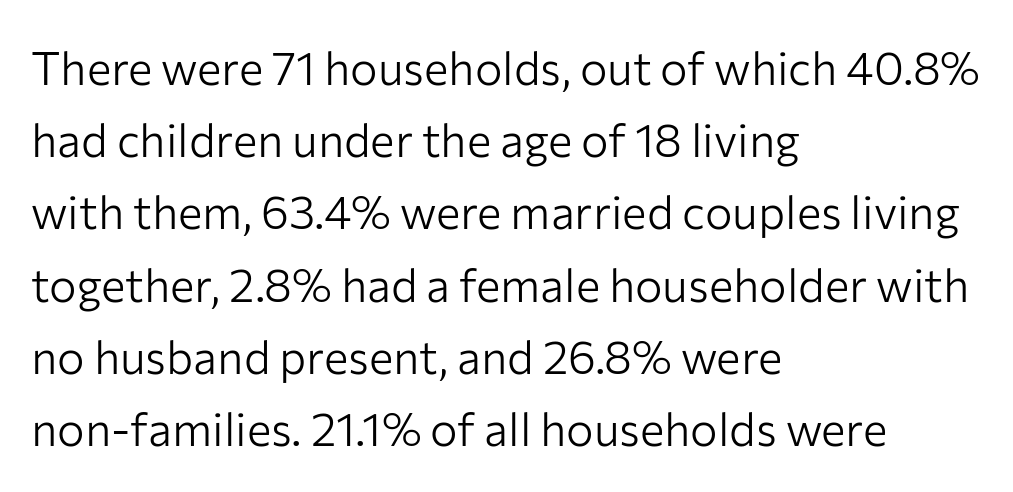
The image shows 46 px light sans-serif type, upright; set left-aligned, normal line spacing (1.57x), normal letter spacing, not underlined; low stroke contrast and a medium x-height.
